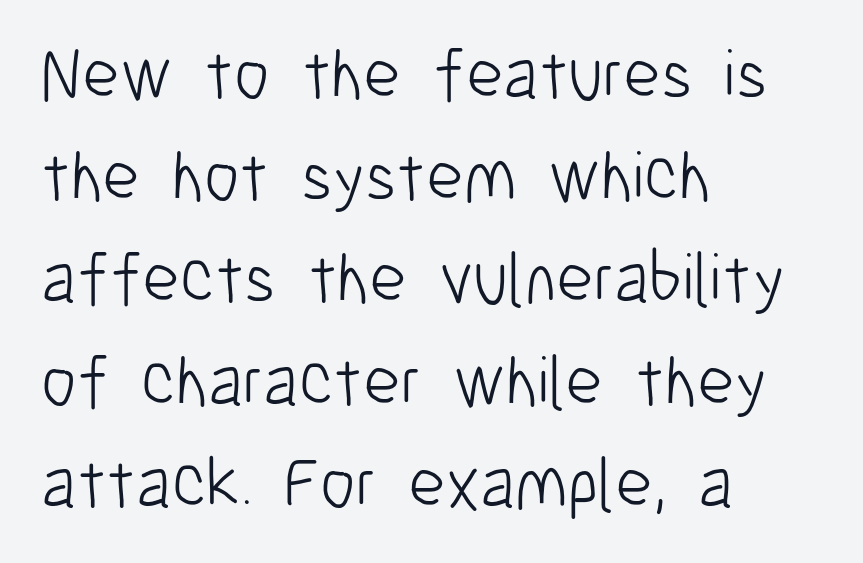
The image shows 71 px light, condensed sans-serif type, upright; set left-aligned, normal line spacing (1.44x), normal letter spacing, not underlined; low stroke contrast and a medium x-height.
